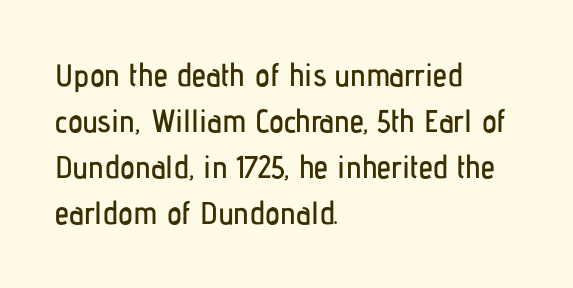
The image shows 32 px condensed sans-serif type, upright; set left-aligned, normal line spacing (1.44x), normal letter spacing, not underlined; low stroke contrast and a medium x-height.
